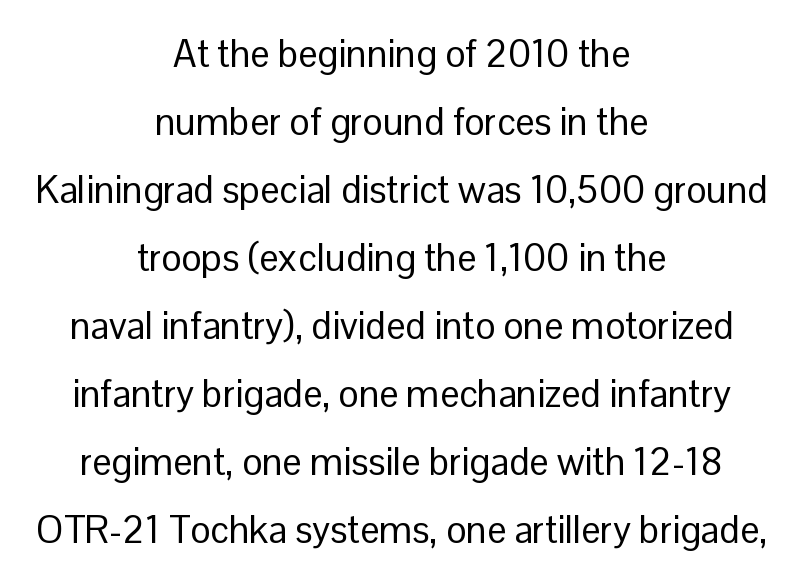
{"serif": "no", "italic": "no", "bold": "no", "weight": "regular", "width": "normal", "stroke_contrast": "low", "x_height": "medium", "monospaced": "no", "underline": "no", "align": "center", "line_spacing_ratio": 1.79, "letter_spacing": "normal", "letter_spacing_em": 0.0, "glyph_px": 38}
